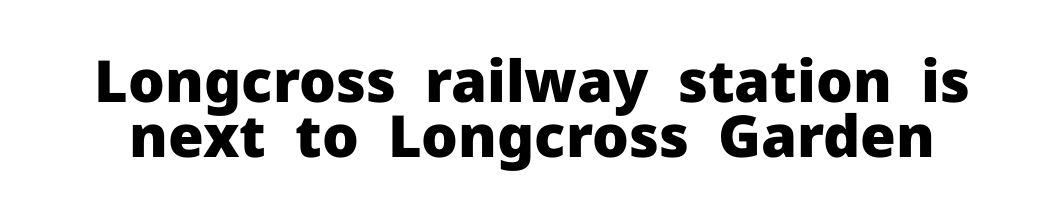
Q: Is the text bold? A: Yes.
Q: Is the text italic (slanted)? A: No, it is upright.
Q: Is the typeface a serif or a sans-serif typeface? A: Sans-serif.
Q: Is the text underlined? A: No.
Q: Is the spacing between letters normal or unusually wide? A: Normal.
Q: Is the spacing between lines tight, normal or loose? A: Tight.
Q: Width (condensed, normal, or wide)? A: Normal.
Q: Stroke contrast? A: Low.
Q: x-height? A: Medium.
Q: Monospaced? A: No.
